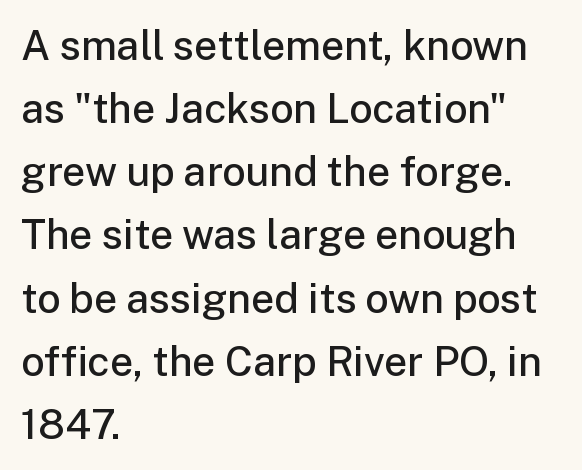
The image shows 41 px semibold sans-serif type, upright; set left-aligned, normal line spacing (1.54x), normal letter spacing, not underlined; low stroke contrast and a medium x-height.
